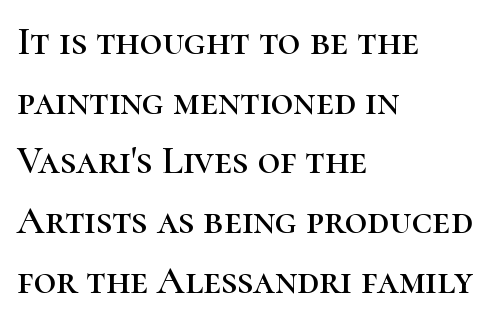
Decoration check: the copy has no underline. Character widths vary here, with narrow letters taking less room than wide ones. Posture: straight, roman, zero tilt. Compared with a centered layout, this one pins lines to the left instead. Serif or sans? Serif — the stroke terminals have little feet.
